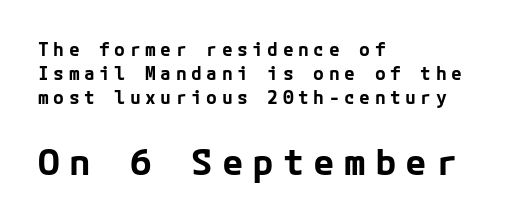
Q: Is the text bold? A: Yes.
Q: Is the text italic (slanted)? A: No, it is upright.
Q: Is the typeface a serif or a sans-serif typeface? A: Sans-serif.
Q: Is the text underlined? A: No.
Q: How is the paragraph aligned? A: Left-aligned.
Q: Is the spacing between letters normal or unusually wide? A: Unusually wide.
Q: Is the spacing between lines tight, normal or loose? A: Normal.
Q: Which block of text is set in a larger size, the first (top) or the second (bottom)? A: The second (bottom) one.
Q: Width (condensed, normal, or wide)? A: Normal.
Q: Stroke contrast? A: Low.
Q: x-height? A: Medium.
